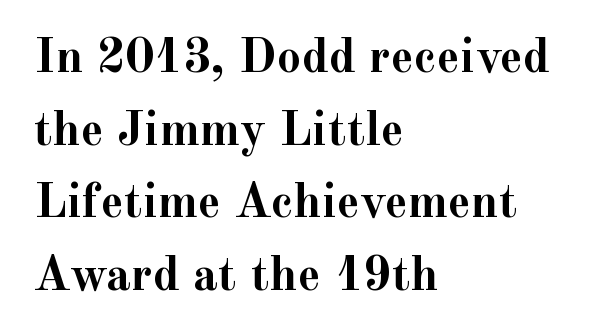
The image shows 49 px semibold serif type, upright; set left-aligned, normal line spacing (1.48x), normal letter spacing, not underlined; a small x-height.
